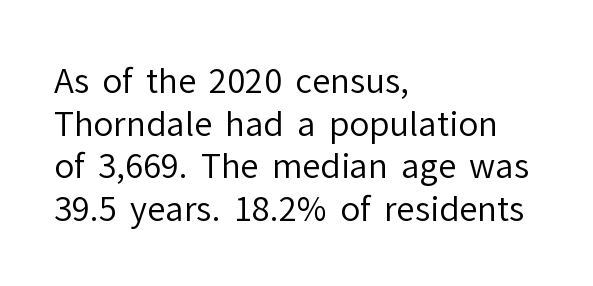
{"serif": "no", "italic": "no", "bold": "no", "weight": "regular", "width": "normal", "stroke_contrast": "low", "x_height": "medium", "monospaced": "no", "underline": "no", "align": "left", "line_spacing": "normal", "line_spacing_ratio": 1.29, "letter_spacing": "normal", "letter_spacing_em": 0.0, "glyph_px": 33}
